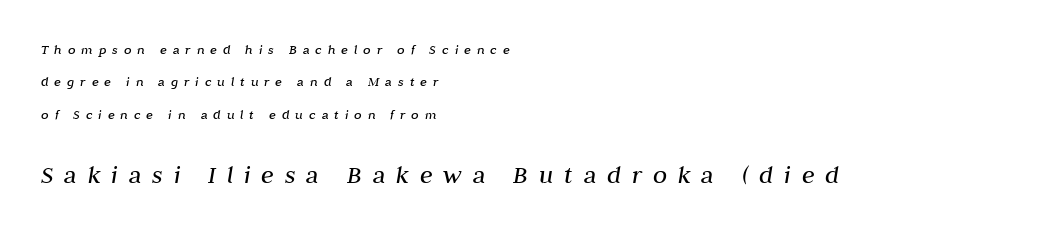
These lines are set flush left with a ragged right edge. Descender tails drop into unmarked territory. Vertically, the passage feels expansive, rows floating well apart. You could only call the tracking loose — the letters float apart. An italicized treatment has been applied to the whole sample. No heavy texture on the line: the type isn't bold.
